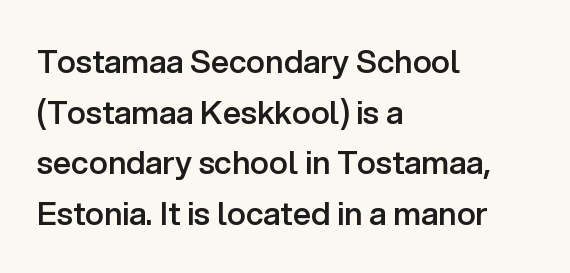
The image shows 32 px semibold sans-serif type, upright; set left-aligned, normal line spacing (1.58x), normal letter spacing, not underlined; low stroke contrast and a medium x-height.
